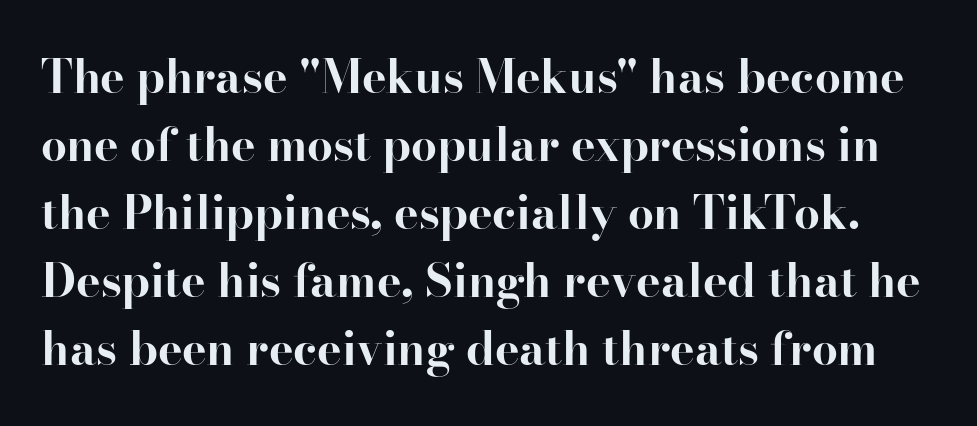
Q: Is the text bold? A: Yes.
Q: Is the text italic (slanted)? A: No, it is upright.
Q: Is the typeface a serif or a sans-serif typeface? A: Serif.
Q: Is the text underlined? A: No.
Q: Is the spacing between letters normal or unusually wide? A: Normal.
Q: Is the spacing between lines tight, normal or loose? A: Normal.
Q: Width (condensed, normal, or wide)? A: Normal.
Q: Stroke contrast? A: High.
Q: x-height? A: Small.
Q: Monospaced? A: No.
